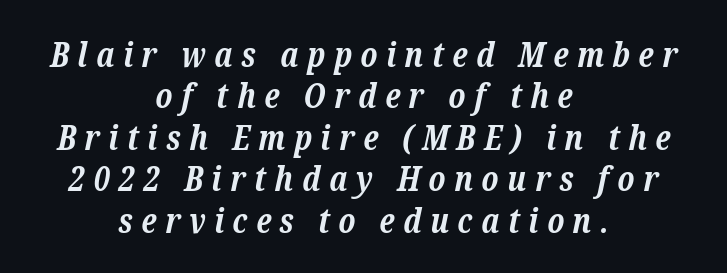
Q: Is the text bold? A: Yes.
Q: Is the text italic (slanted)? A: Yes, it leans right by about 12 degrees.
Q: Is the typeface a serif or a sans-serif typeface? A: Serif.
Q: Is the text underlined? A: No.
Q: How is the paragraph aligned? A: Centered.
Q: Is the spacing between letters normal or unusually wide? A: Unusually wide.
Q: Width (condensed, normal, or wide)? A: Normal.
Q: Stroke contrast? A: Low.
Q: x-height? A: Medium.
Q: Monospaced? A: No.
